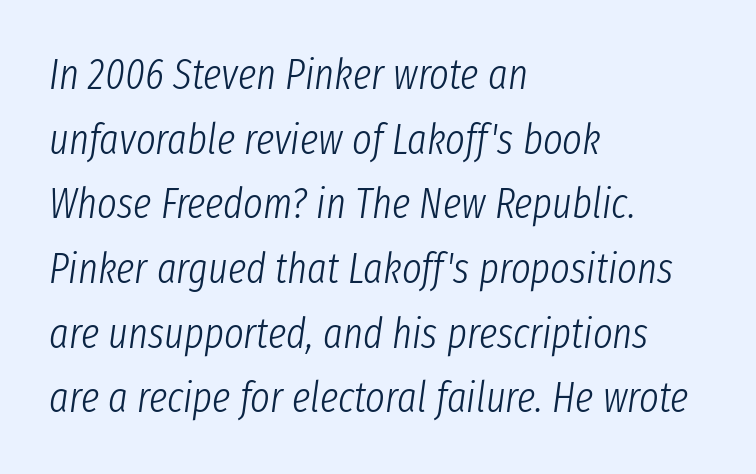
The image shows 42 px light, condensed type, italic (leaning right); set left-aligned, normal line spacing (1.54x), normal letter spacing, not underlined; low stroke contrast and a medium x-height.
